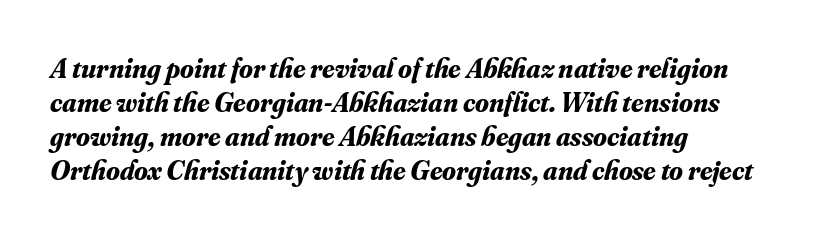
The image shows 28 px bold serif type, italic (leaning right); set left-aligned, line spacing 1.21x, normal letter spacing, not underlined; medium stroke contrast and a small x-height.
